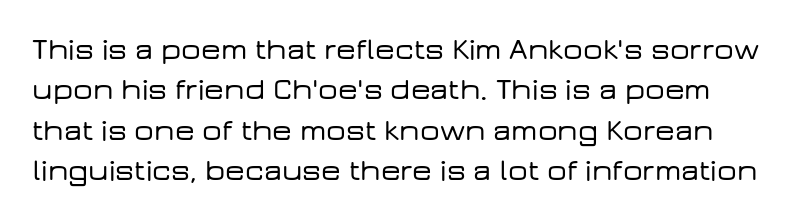
Q: Is the text italic (slanted)? A: No, it is upright.
Q: Is the typeface a serif or a sans-serif typeface? A: Sans-serif.
Q: Is the text underlined? A: No.
Q: Is the spacing between letters normal or unusually wide? A: Normal.
Q: Is the spacing between lines tight, normal or loose? A: Normal.
Q: Width (condensed, normal, or wide)? A: Wide.
Q: Stroke contrast? A: Low.
Q: x-height? A: Medium.
Q: Monospaced? A: No.
